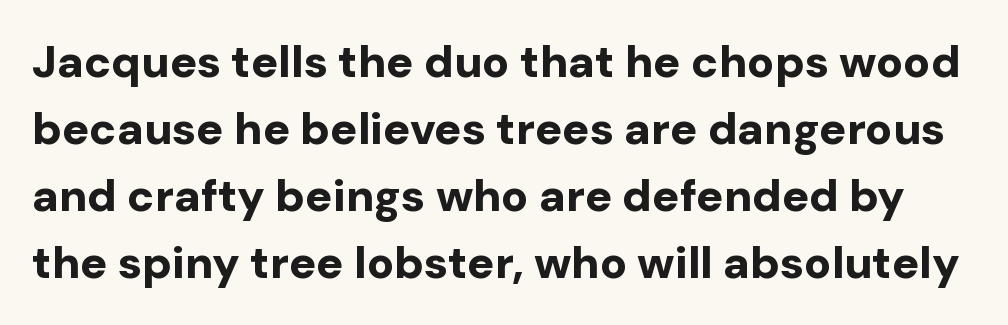
{"serif": "no", "italic": "no", "bold": "yes", "weight": "bold", "width": "normal", "stroke_contrast": "low", "x_height": "medium", "monospaced": "no", "underline": "no", "line_spacing": "normal", "line_spacing_ratio": 1.49, "letter_spacing": "normal", "letter_spacing_em": 0.0, "glyph_px": 45}
